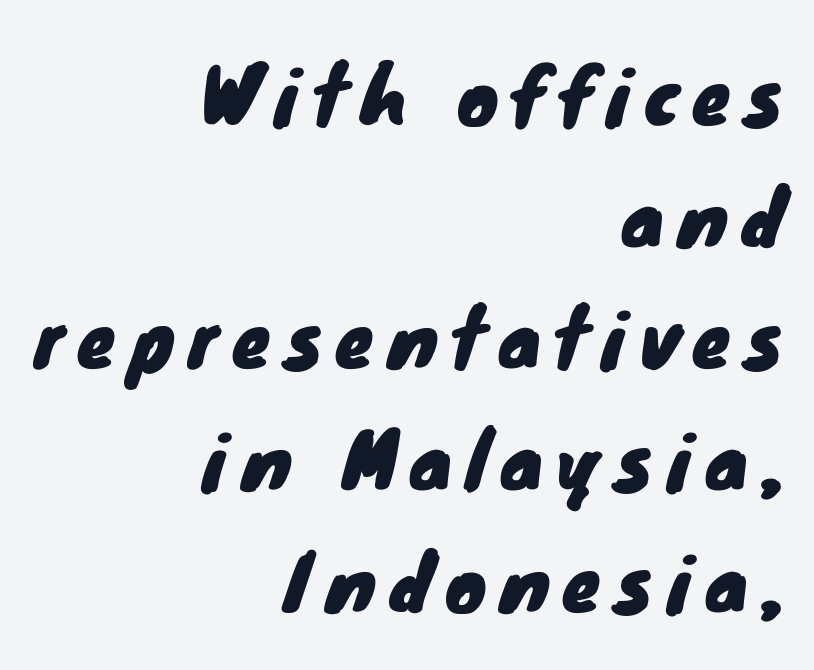
The image shows 77 px sans-serif type; set right-aligned, normal line spacing (1.58x), not underlined; low stroke contrast and a small x-height.
